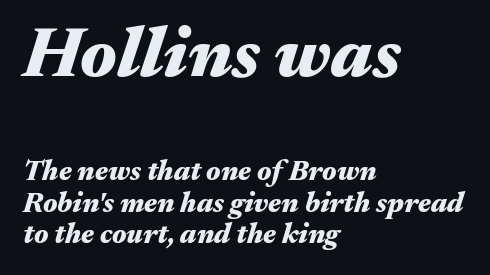
{"italic": "yes", "lean": "right", "slant_degrees": 17, "bold": "yes", "weight": "heavy", "width": "wide", "stroke_contrast": "medium", "x_height": "medium", "monospaced": "no", "underline": "no", "align": "left", "line_spacing": "tight", "line_spacing_ratio": 1.12, "letter_spacing": "normal", "letter_spacing_em": 0.0, "larger_block": "first", "size_ratio": 2.54, "glyph_px": 71}
